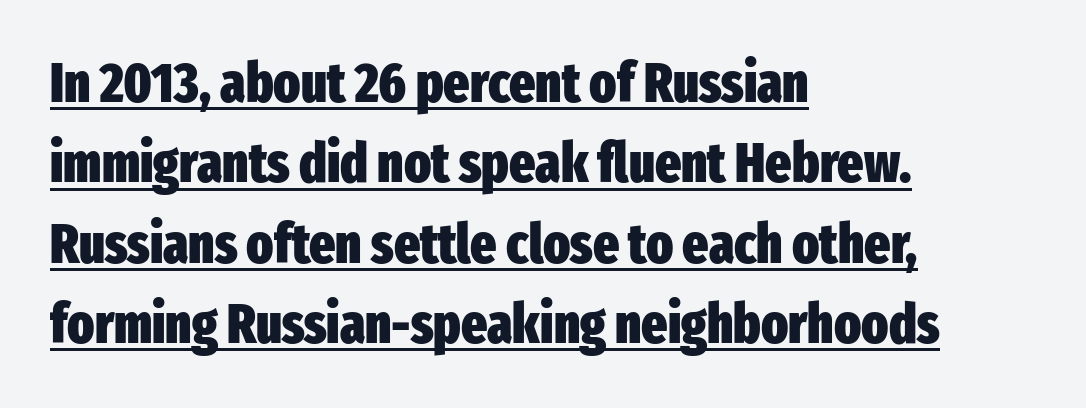
The image shows 55 px heavy, condensed sans-serif type, upright; set left-aligned, normal line spacing (1.46x), normal letter spacing, underlined; low stroke contrast and a medium x-height.
